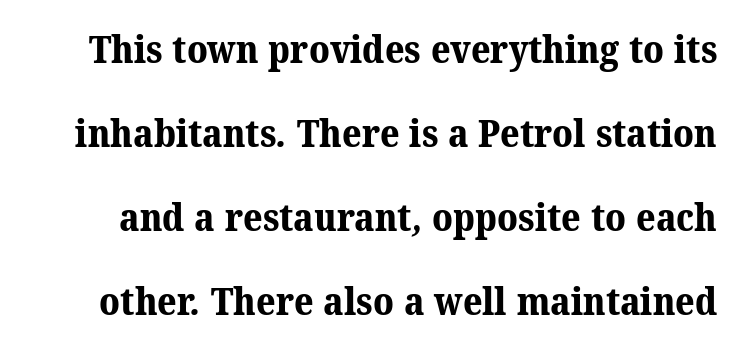
{"serif": "yes", "bold": "yes", "weight": "bold", "width": "normal", "stroke_contrast": "medium", "x_height": "medium", "monospaced": "no", "underline": "no", "line_spacing": "loose", "line_spacing_ratio": 2.21, "letter_spacing": "normal", "letter_spacing_em": 0.0, "glyph_px": 38}
